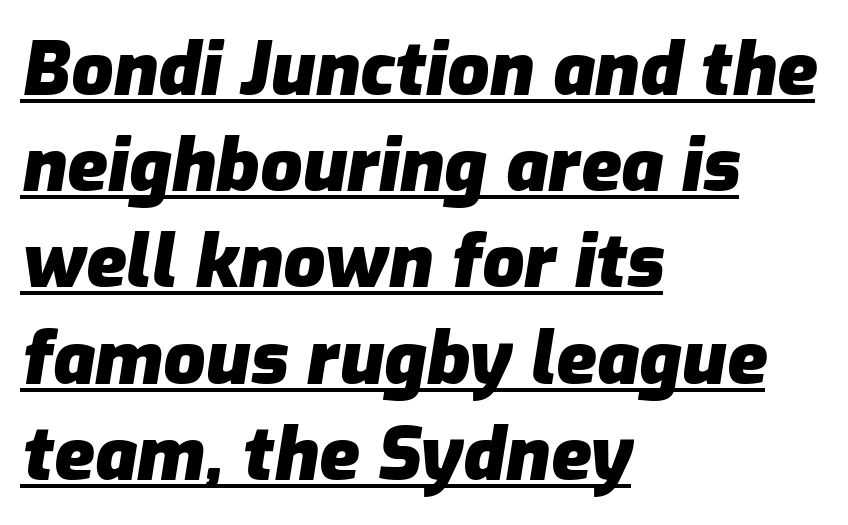
{"italic": "yes", "lean": "right", "slant_degrees": 9, "bold": "yes", "weight": "heavy", "width": "normal", "stroke_contrast": "low", "x_height": "medium", "monospaced": "no", "underline": "yes", "align": "left", "line_spacing": "normal", "line_spacing_ratio": 1.3, "letter_spacing": "normal", "letter_spacing_em": 0.0, "glyph_px": 74}
